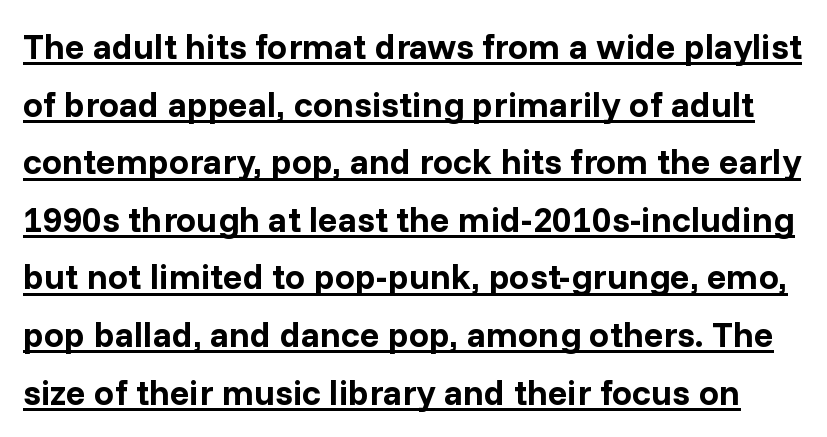
The image shows 36 px bold sans-serif type, upright; set normal line spacing (1.6x), normal letter spacing, underlined; low stroke contrast and a medium x-height.
